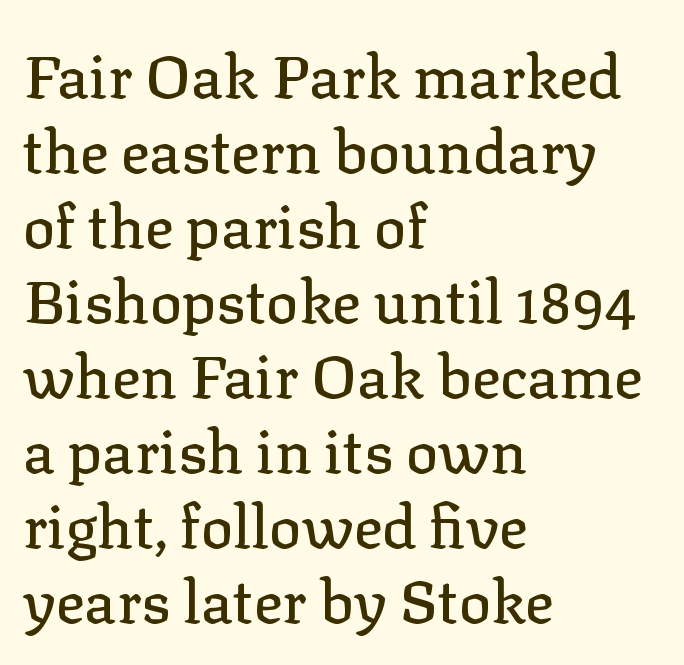
Serif or sans? Serif — the stroke terminals have little feet. Caption: standard tracking, unaltered. This rendering features lettering with no underline. Spacing verdict: proportional, widths tailored to each character. Notice how the passage keeps a crisp vertical edge on the left only.
